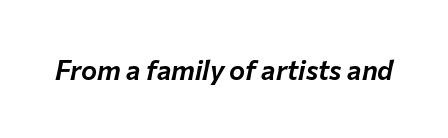
Q: Is the text italic (slanted)? A: Yes, it leans right by about 12 degrees.
Q: Is the text underlined? A: No.
Q: Is the spacing between letters normal or unusually wide? A: Normal.
